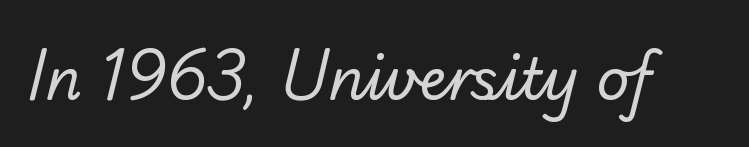
Q: Is the text bold? A: No.
Q: Is the typeface a serif or a sans-serif typeface? A: Sans-serif.
Q: Is the text underlined? A: No.
Q: Is the spacing between letters normal or unusually wide? A: Normal.
Q: Width (condensed, normal, or wide)? A: Normal.
Q: Stroke contrast? A: Low.
Q: x-height? A: Small.
Q: Monospaced? A: No.
